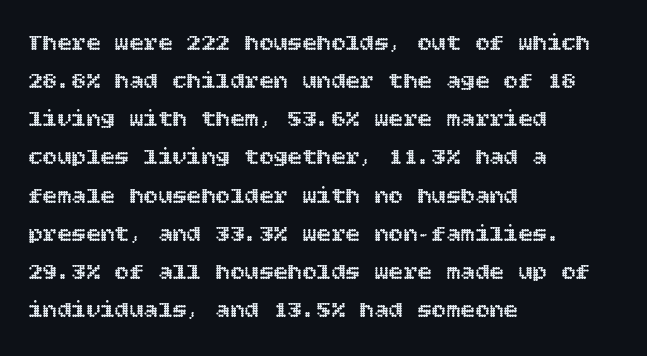
A normal amount of white space separates one row of letters from the next. In terms of letterspacing, this is plain default setting. Quick note: not italic, upright. Only glyphs here, with clear space below each row. Horizontally, the lines are justified to the leading edge only.
